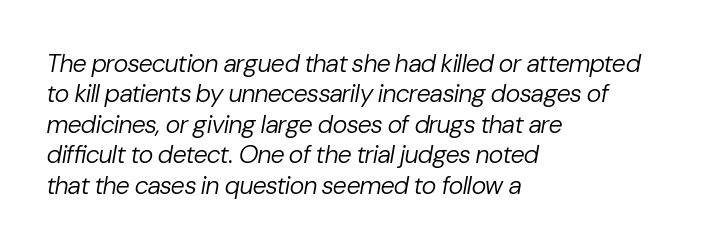
Visually the block forms a straight wall on the left and a jagged coastline on the right. Weight: regular or lighter. The space beneath each line is pristine and unruled. Compared with typical body copy, the letter spacing here is the same.
